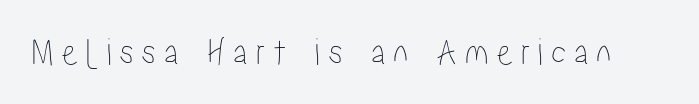
The space beneath each line is pristine and unruled. If you drew a line through each stem, it would be perfectly vertical. The rendering uses natural spacing where letterforms have individual widths.
